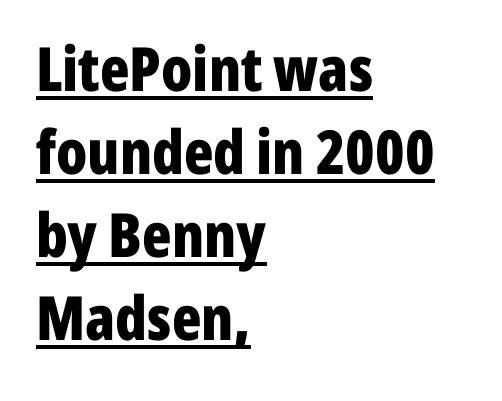
Look at the bottom of the vertical strokes: they stop flat, with no serifs. Words appear dense and cohesive because spacing is normal. Varying glyph widths throughout — classic text-font behaviour. Glance below the letters and you will spot a drawn line.
